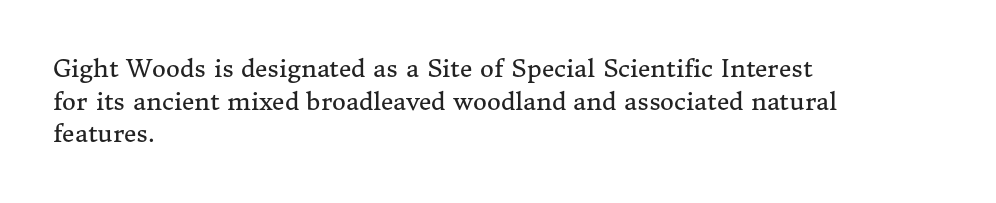
{"italic": "no", "bold": "no", "underline": "no", "align": "left", "line_spacing": "normal", "line_spacing_ratio": 1.36, "letter_spacing": "normal", "letter_spacing_em": 0.0, "glyph_px": 24}
